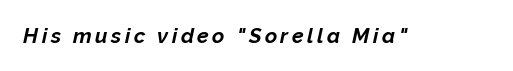
Q: Is the text bold? A: Yes.
Q: Is the text italic (slanted)? A: Yes, it leans right by about 12 degrees.
Q: Is the text underlined? A: No.
